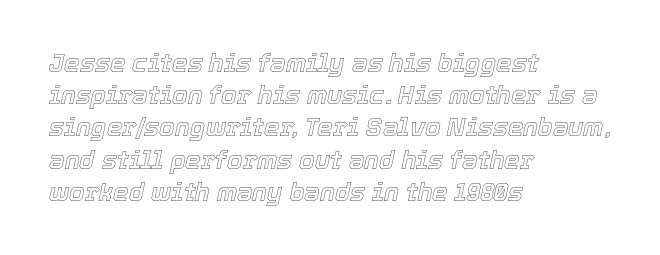
{"italic": "yes", "lean": "right", "slant_degrees": 12, "underline": "no", "align": "left", "line_spacing": "normal", "line_spacing_ratio": 1.29, "letter_spacing": "normal", "letter_spacing_em": 0.0, "glyph_px": 25}
